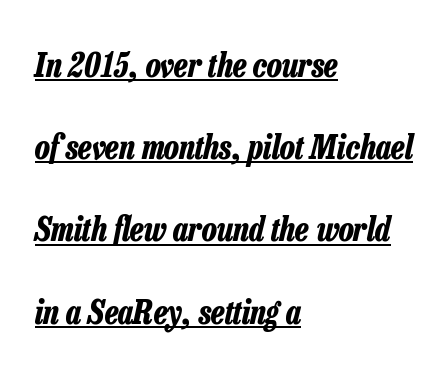
{"italic": "yes", "lean": "right", "slant_degrees": 13, "bold": "yes", "weight": "bold", "width": "condensed", "stroke_contrast": "low", "x_height": "medium", "monospaced": "no", "underline": "yes", "align": "left", "line_spacing": "loose", "line_spacing_ratio": 2.49, "letter_spacing": "normal", "letter_spacing_em": 0.0, "glyph_px": 33}
